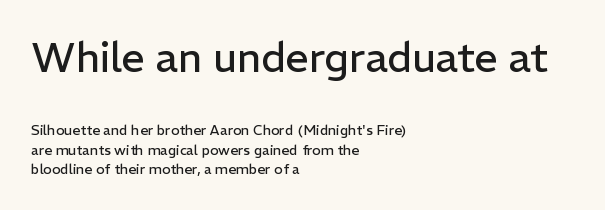
{"serif": "no", "italic": "no", "bold": "no", "weight": "regular", "width": "normal", "stroke_contrast": "low", "x_height": "medium", "monospaced": "no", "underline": "no", "align": "left", "line_spacing": "normal", "line_spacing_ratio": 1.4, "letter_spacing": "normal", "letter_spacing_em": 0.0, "larger_block": "first", "size_ratio": 2.93, "glyph_px": 41}
